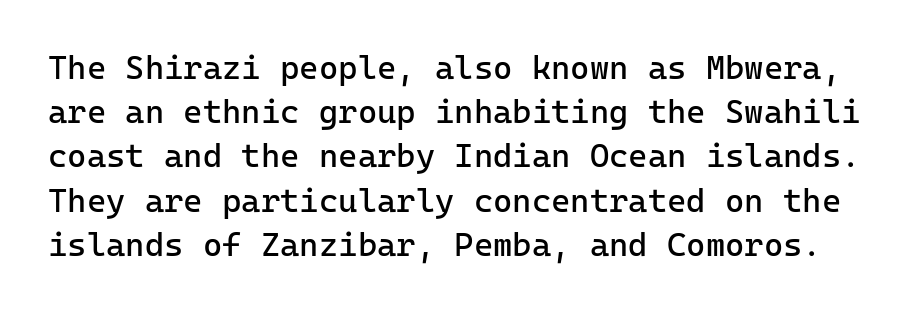
{"serif": "no", "italic": "no", "bold": "no", "weight": "regular", "width": "normal", "stroke_contrast": "low", "x_height": "medium", "monospaced": "yes", "underline": "no", "line_spacing": "normal", "line_spacing_ratio": 1.34, "letter_spacing": "normal", "letter_spacing_em": 0.0, "glyph_px": 33}
